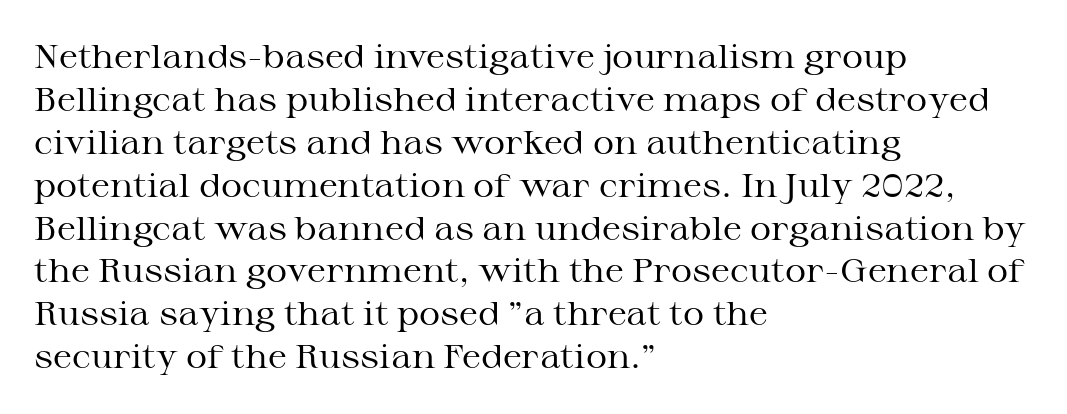
The image shows 33 px regular-weight, wide serif type, upright; set left-aligned, normal line spacing (1.3x), normal letter spacing, not underlined; medium stroke contrast and a medium x-height.
